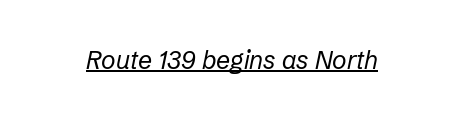
{"italic": "yes", "lean": "right", "slant_degrees": 12, "bold": "no", "underline": "yes", "letter_spacing": "normal", "letter_spacing_em": 0.0, "glyph_px": 25}
